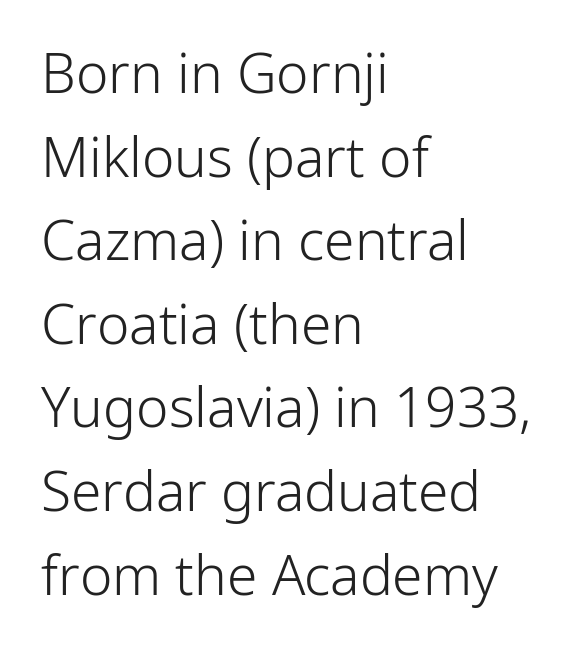
{"serif": "no", "italic": "no", "bold": "no", "weight": "light", "width": "normal", "stroke_contrast": "low", "x_height": "medium", "monospaced": "no", "underline": "no", "align": "left", "line_spacing": "normal", "line_spacing_ratio": 1.52, "letter_spacing": "normal", "letter_spacing_em": 0.0, "glyph_px": 55}
